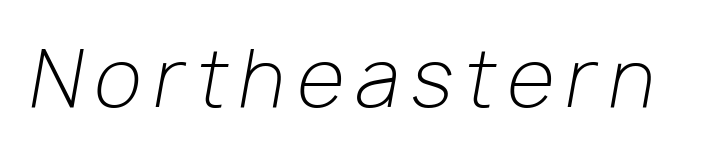
Q: Is the text bold? A: No.
Q: Is the text italic (slanted)? A: Yes, it leans right by about 10 degrees.
Q: Is the text underlined? A: No.
Q: Width (condensed, normal, or wide)? A: Normal.
Q: Stroke contrast? A: Low.
Q: x-height? A: Medium.
Q: Monospaced? A: No.
